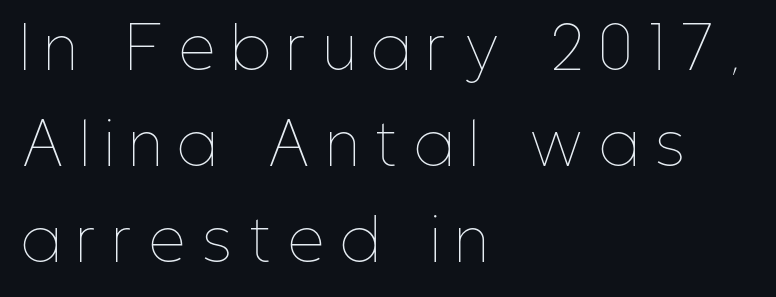
The passage shown is not underscored anywhere. You could not count columns in this text — the font is proportionally spaced. Ordinary non-slanted type is in use. A student would call this left alignment; a typographer would say flush left, rag right.
